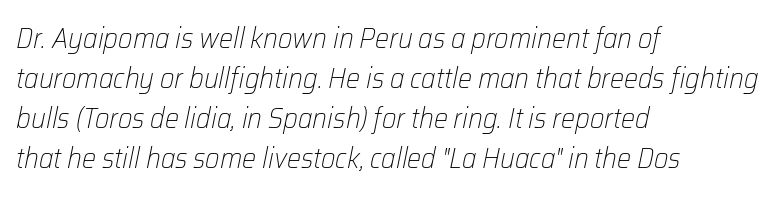
The image shows 28 px light type, italic (leaning right); set left-aligned, normal line spacing (1.43x), normal letter spacing, not underlined; low stroke contrast and a medium x-height.
